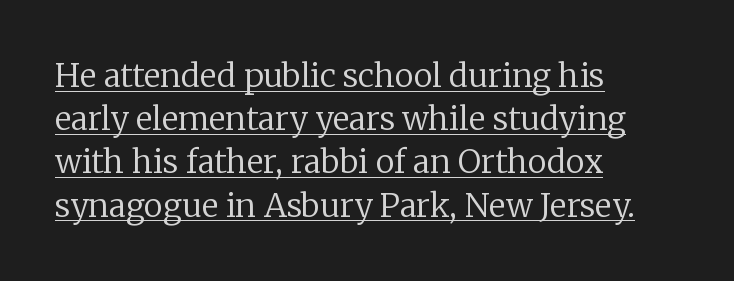
The image shows 32 px regular-weight serif type, upright; set left-aligned, normal line spacing (1.35x), normal letter spacing, underlined; low stroke contrast and a medium x-height.
